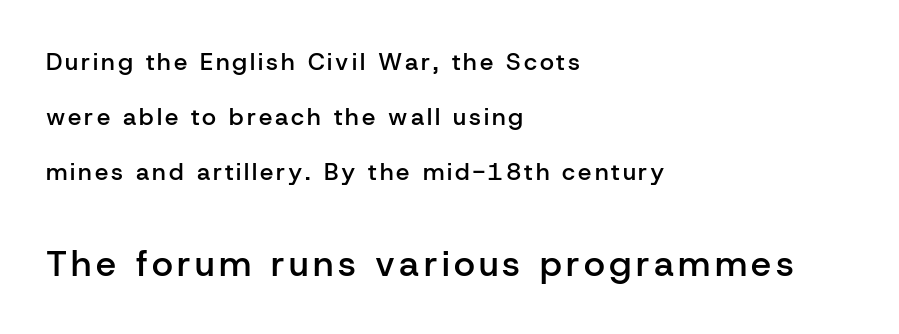
Q: Is the text bold? A: Semi-bold.
Q: Is the text italic (slanted)? A: No, it is upright.
Q: Is the typeface a serif or a sans-serif typeface? A: Sans-serif.
Q: Is the text underlined? A: No.
Q: How is the paragraph aligned? A: Left-aligned.
Q: Is the spacing between lines tight, normal or loose? A: Loose.
Q: Which block of text is set in a larger size, the first (top) or the second (bottom)? A: The second (bottom) one.
Q: Width (condensed, normal, or wide)? A: Normal.
Q: Stroke contrast? A: Low.
Q: x-height? A: Medium.
Q: Monospaced? A: No.
